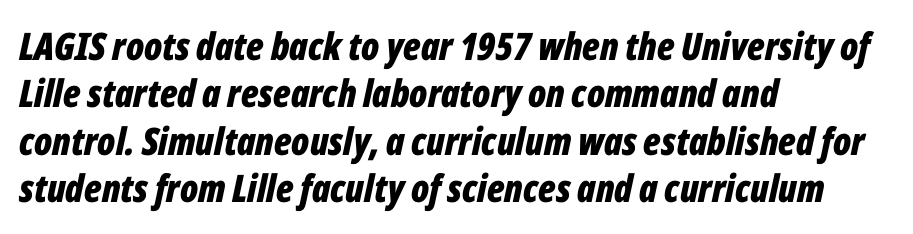
Q: Is the text bold? A: Yes.
Q: Is the text italic (slanted)? A: Yes, it leans right by about 12 degrees.
Q: Is the text underlined? A: No.
Q: How is the paragraph aligned? A: Left-aligned.
Q: Is the spacing between letters normal or unusually wide? A: Normal.
Q: Is the spacing between lines tight, normal or loose? A: Normal.
Q: Width (condensed, normal, or wide)? A: Condensed.
Q: Stroke contrast? A: Low.
Q: x-height? A: Medium.
Q: Monospaced? A: No.
